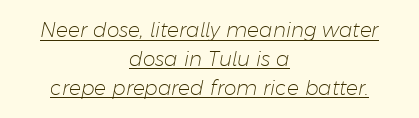
The image shows 20 px text type, italic (leaning right); set centered, normal line spacing (1.44x), normal letter spacing, underlined.
